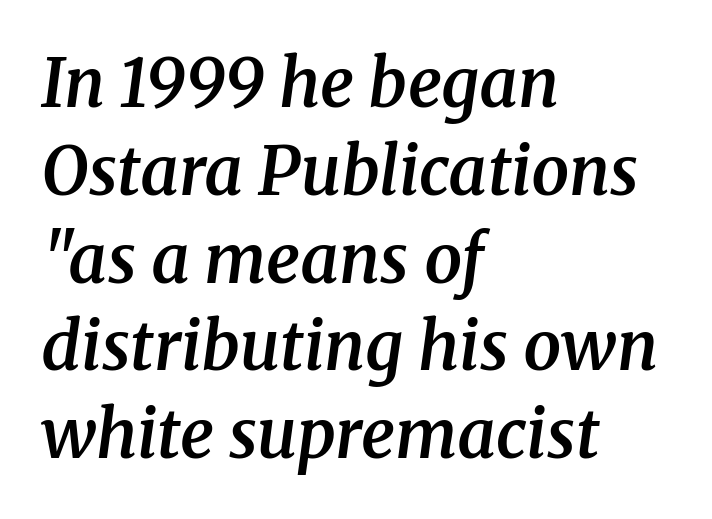
{"serif": "yes", "italic": "yes", "lean": "right", "slant_degrees": 8, "bold": "semi", "weight": "semibold", "width": "normal", "stroke_contrast": "medium", "x_height": "medium", "monospaced": "no", "underline": "no", "align": "left", "line_spacing": "normal", "line_spacing_ratio": 1.31, "letter_spacing": "normal", "letter_spacing_em": 0.0, "glyph_px": 67}
